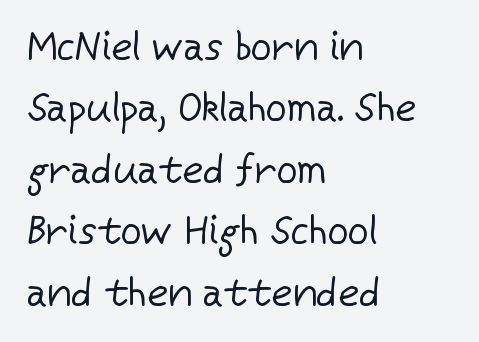
Q: Is the text bold? A: No.
Q: Is the text italic (slanted)? A: No, it is upright.
Q: Is the typeface a serif or a sans-serif typeface? A: Sans-serif.
Q: Is the text underlined? A: No.
Q: How is the paragraph aligned? A: Left-aligned.
Q: Is the spacing between letters normal or unusually wide? A: Normal.
Q: Is the spacing between lines tight, normal or loose? A: Normal.
Q: Width (condensed, normal, or wide)? A: Normal.
Q: Stroke contrast? A: Low.
Q: x-height? A: Medium.
Q: Monospaced? A: No.
